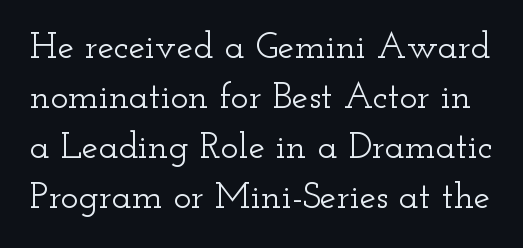
A normal amount of white space separates one row of letters from the next. Decoration check: the copy has no underline. Each word holds together tightly as a unit, with standard inter-letter gaps. I'd call this a serif setting — the letters wear small feet.
